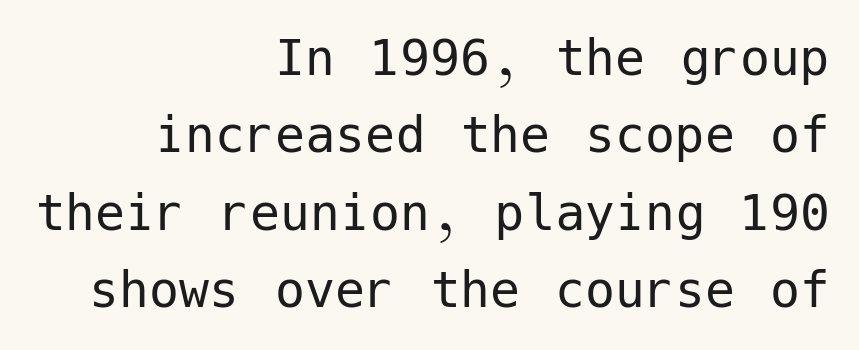
The image shows 60 px regular-weight sans-serif type, upright; set right-aligned, normal line spacing (1.29x), normal letter spacing, not underlined; low stroke contrast and a medium x-height.
